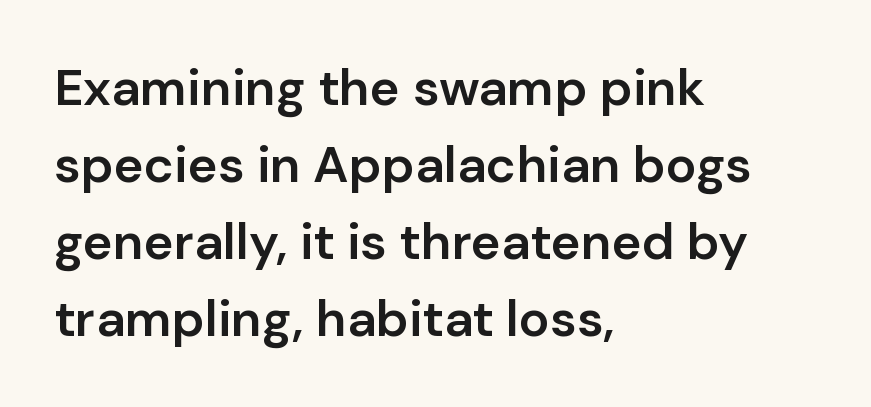
Q: Is the text bold? A: Semi-bold.
Q: Is the text italic (slanted)? A: No, it is upright.
Q: Is the typeface a serif or a sans-serif typeface? A: Sans-serif.
Q: Is the text underlined? A: No.
Q: How is the paragraph aligned? A: Left-aligned.
Q: Is the spacing between letters normal or unusually wide? A: Normal.
Q: Is the spacing between lines tight, normal or loose? A: Normal.
Q: Width (condensed, normal, or wide)? A: Normal.
Q: Stroke contrast? A: Low.
Q: x-height? A: Medium.
Q: Monospaced? A: No.
